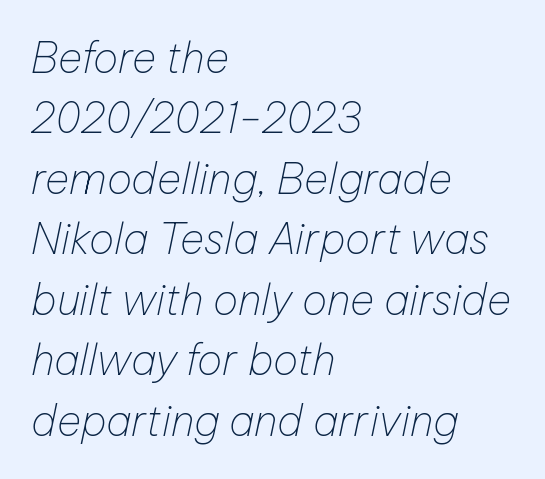
The image shows 42 px thin type, italic (leaning right); set left-aligned, normal line spacing (1.44x), normal letter spacing, not underlined; low stroke contrast and a medium x-height.
